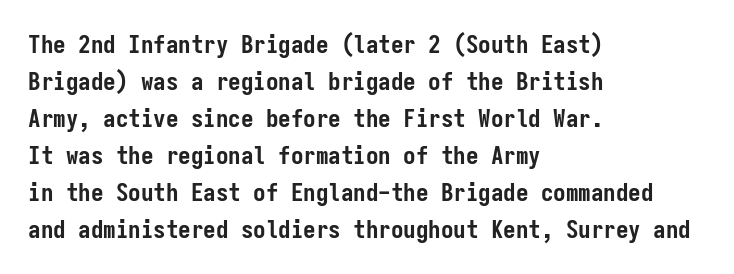
Horizontally, the lines are justified to the leading edge only. These words are printed bold, with thick strokes throughout. These lines sit exactly where default settings would place them. Every character sits straight up, as roman type does. Beneath every word, the page is bare.
